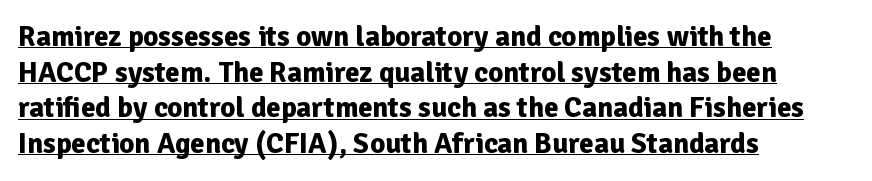
{"serif": "no", "italic": "no", "bold": "yes", "weight": "bold", "width": "normal", "stroke_contrast": "low", "x_height": "medium", "monospaced": "no", "underline": "yes", "align": "left", "line_spacing_ratio": 1.23, "letter_spacing": "normal", "letter_spacing_em": 0.0, "glyph_px": 29}
